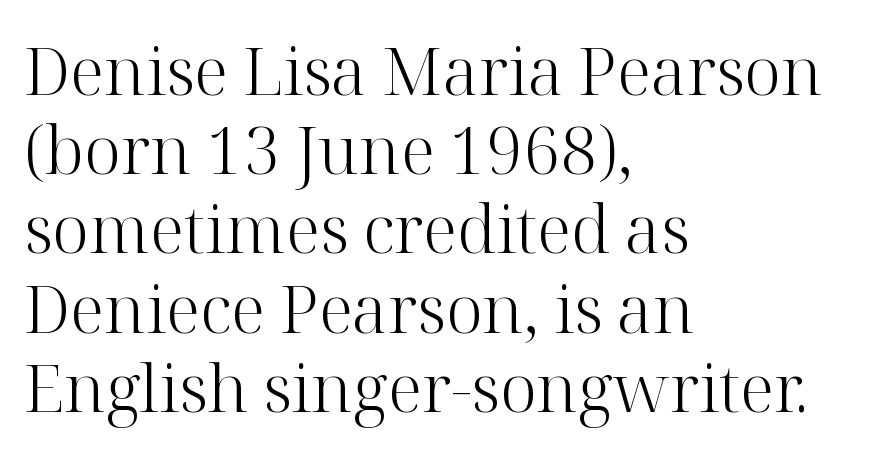
Q: Is the text bold? A: No.
Q: Is the text italic (slanted)? A: No, it is upright.
Q: Is the typeface a serif or a sans-serif typeface? A: Serif.
Q: Is the text underlined? A: No.
Q: How is the paragraph aligned? A: Left-aligned.
Q: Is the spacing between letters normal or unusually wide? A: Normal.
Q: Width (condensed, normal, or wide)? A: Normal.
Q: Stroke contrast? A: High.
Q: x-height? A: Medium.
Q: Monospaced? A: No.
